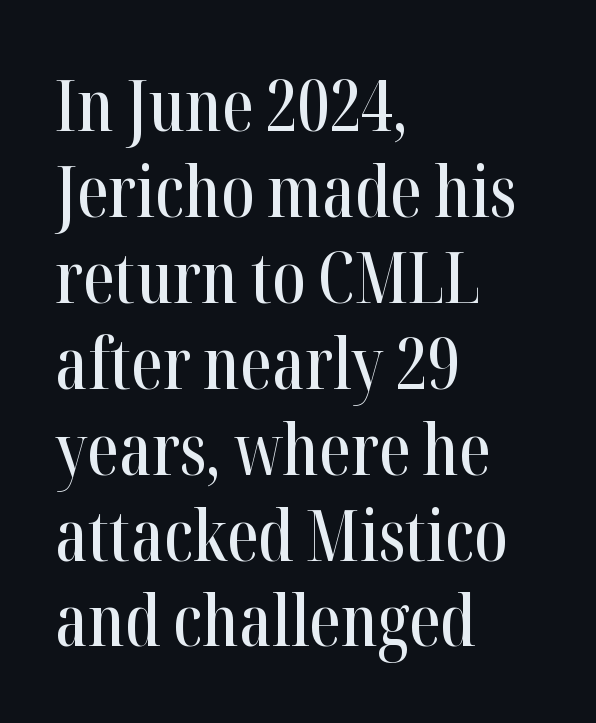
Between one letter and the next there's only the usual sliver of space. Each line starts at the same left margin while the right side varies. Italic: no, the glyphs are upright roman. Spacing verdict: proportional, widths tailored to each character. Check where the strokes stop: tiny serifs finish them off. The passage shown is not underscored anywhere.
